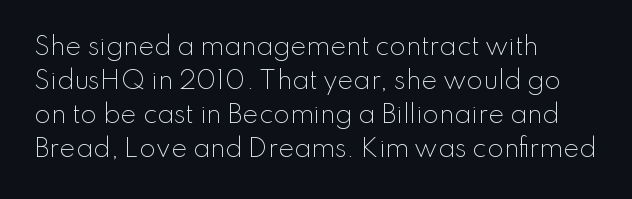
{"italic": "no", "bold": "no", "underline": "no", "align": "left", "line_spacing": "normal", "line_spacing_ratio": 1.42, "letter_spacing": "normal", "letter_spacing_em": 0.0, "glyph_px": 24}
